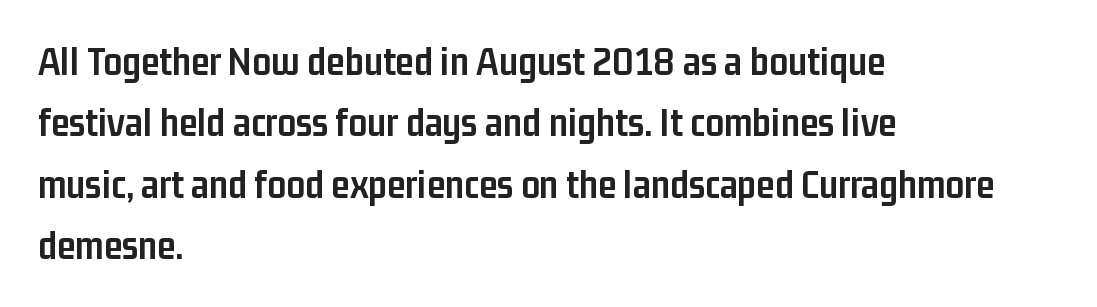
The image shows 41 px semibold, condensed sans-serif type, upright; set left-aligned, normal line spacing (1.5x), normal letter spacing, not underlined; low stroke contrast and a medium x-height.
